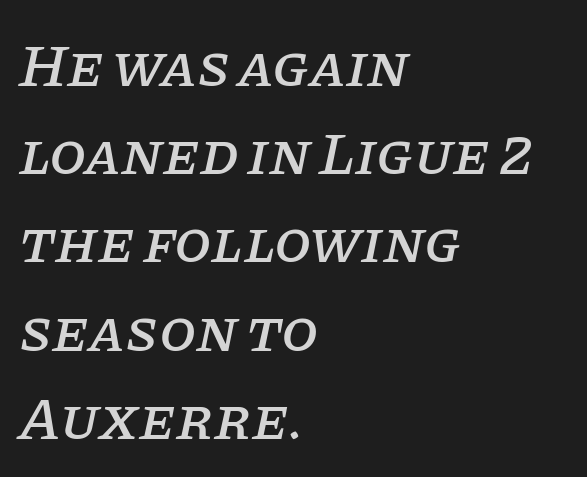
This sample has the flowing, uneven cadence of proportional lettering. Does the copy run flush right? No — it runs flush left. Is there much room between lines? A standard amount, neither cramped nor airy. You could call the tracking neutral — neither tight nor loose. An italicized treatment has been applied to the whole sample.
